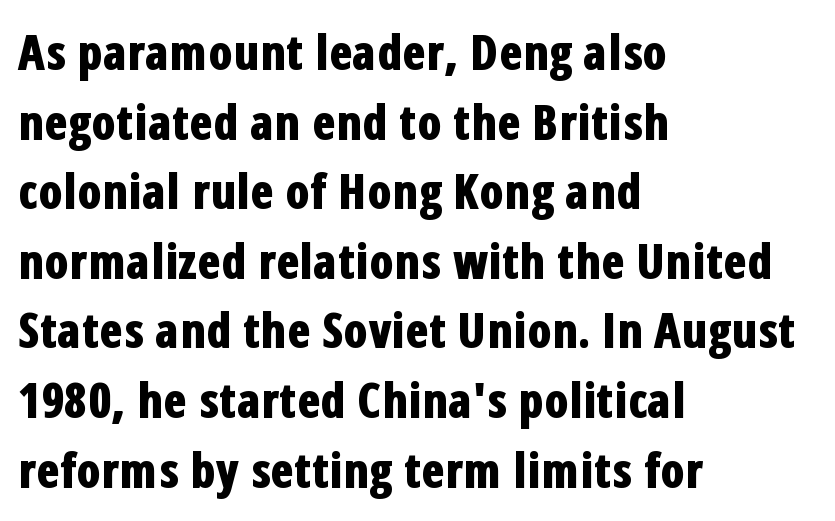
Q: Is the text bold? A: Yes.
Q: Is the text italic (slanted)? A: No, it is upright.
Q: Is the typeface a serif or a sans-serif typeface? A: Sans-serif.
Q: Is the text underlined? A: No.
Q: How is the paragraph aligned? A: Left-aligned.
Q: Is the spacing between letters normal or unusually wide? A: Normal.
Q: Is the spacing between lines tight, normal or loose? A: Normal.
Q: Width (condensed, normal, or wide)? A: Condensed.
Q: Stroke contrast? A: Low.
Q: x-height? A: Medium.
Q: Monospaced? A: No.
